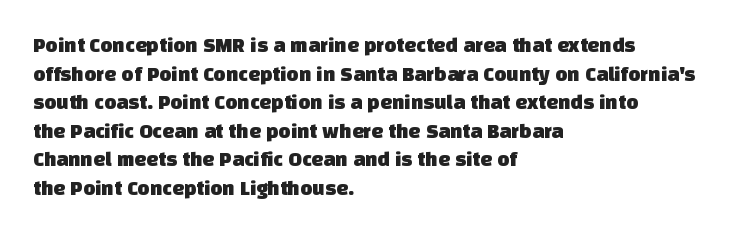
If you drew a ruler down the left edge, every line would touch it. Lines of text with bare space underneath. Regarding leading, the lines here are spaced in the standard way. Standard letterfit; no display-style spreading of the glyphs.
